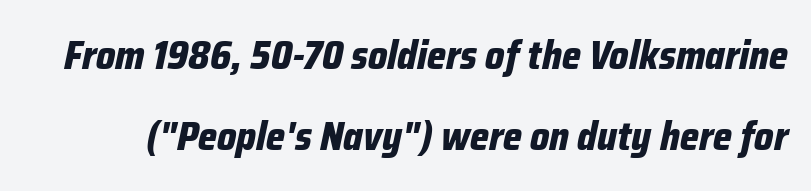
{"italic": "yes", "lean": "right", "slant_degrees": 12, "bold": "yes", "weight": "bold", "width": "condensed", "stroke_contrast": "low", "x_height": "medium", "monospaced": "no", "underline": "no", "line_spacing": "loose", "line_spacing_ratio": 2.02, "letter_spacing": "normal", "letter_spacing_em": 0.0, "glyph_px": 40}
